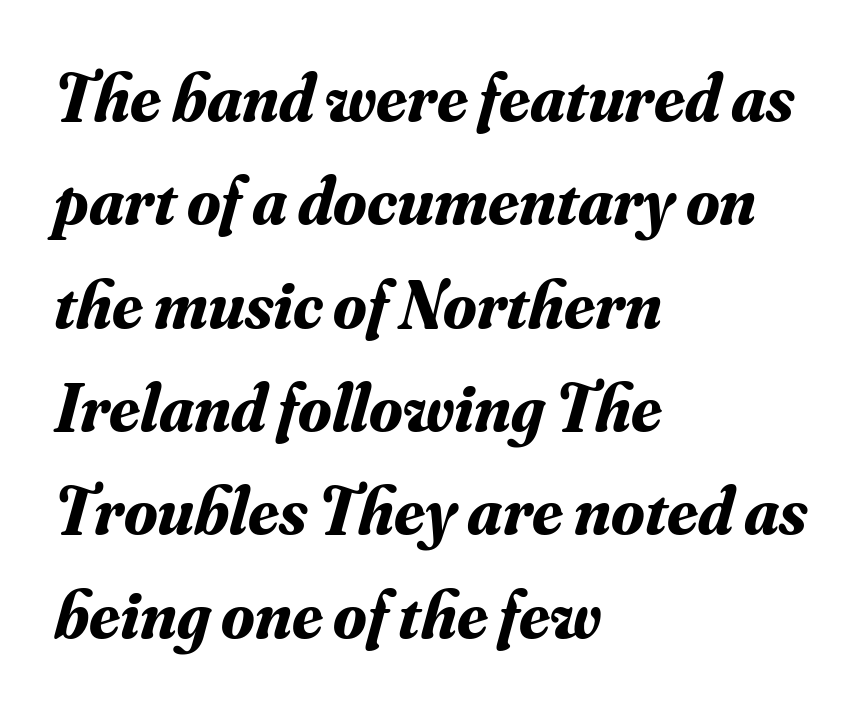
The image shows 68 px bold serif type, italic (leaning right); set left-aligned, normal line spacing (1.52x), normal letter spacing, not underlined; medium stroke contrast and a small x-height.
